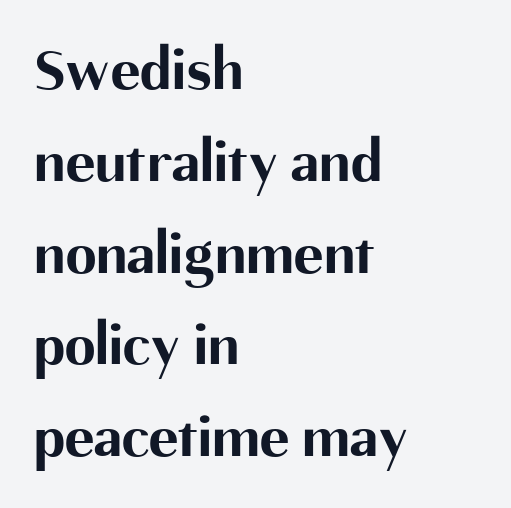
The image shows 62 px bold sans-serif type, upright; set left-aligned, normal line spacing (1.48x), normal letter spacing, not underlined; medium stroke contrast and a medium x-height.
